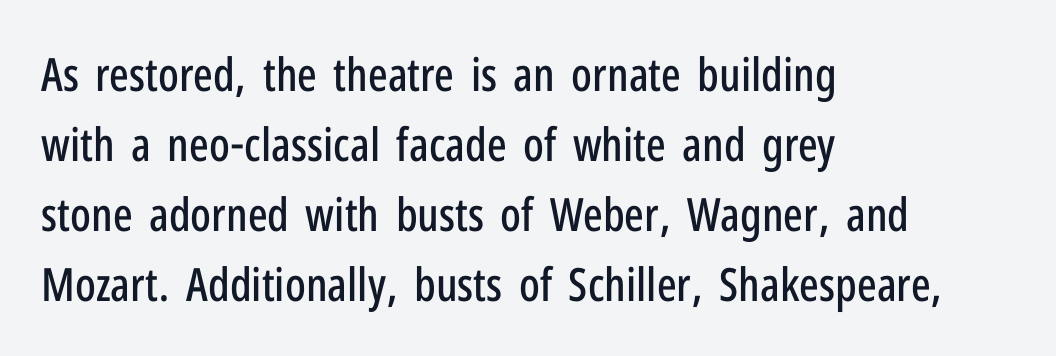
Grotesque or geometric, the face here clearly has no serifs. Looks like regular typesetting: each glyph gets only the width it needs. Glyph-to-glyph distance matches everyday printed text. The text block is weighted toward the left margin, trailing off unevenly rightward.
